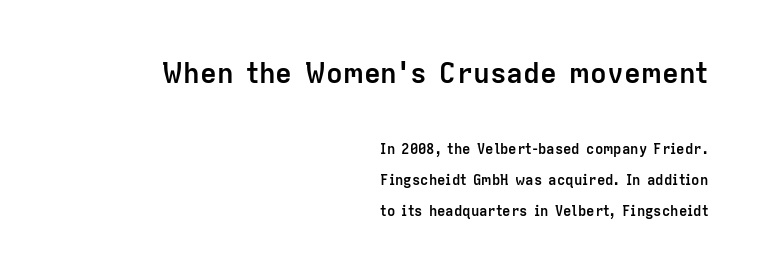
The image shows 28 px semibold sans-serif type, upright; set right-aligned, loose line spacing (2.23x), normal letter spacing, not underlined; the first (top) block is 2.0x larger; low stroke contrast and a medium x-height.
